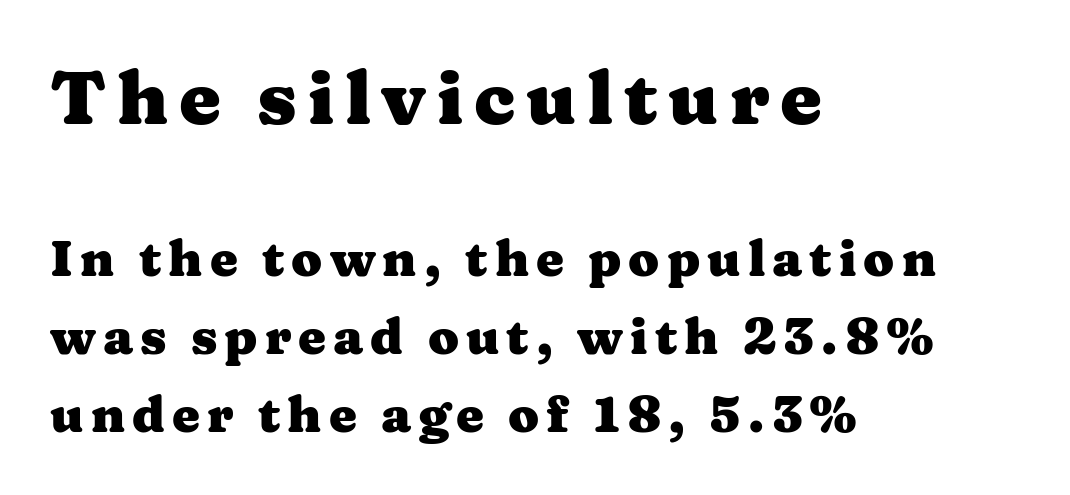
{"serif": "yes", "italic": "no", "bold": "yes", "weight": "heavy", "width": "wide", "stroke_contrast": "medium", "x_height": "medium", "monospaced": "no", "underline": "no", "align": "left", "line_spacing": "normal", "line_spacing_ratio": 1.56, "larger_block": "first", "size_ratio": 1.5, "glyph_px": 75}
